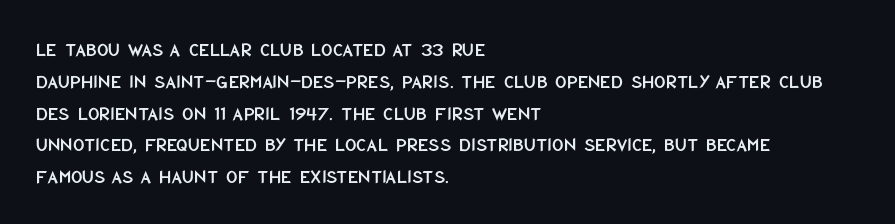
The image shows 20 px text type, upright; set left-aligned, normal line spacing (1.59x), normal letter spacing, not underlined.
